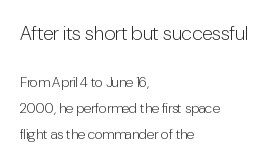
The image shows 20 px text type, upright; set left-aligned, line spacing 1.85x, normal letter spacing, not underlined; the first (top) block is 1.43x larger.
